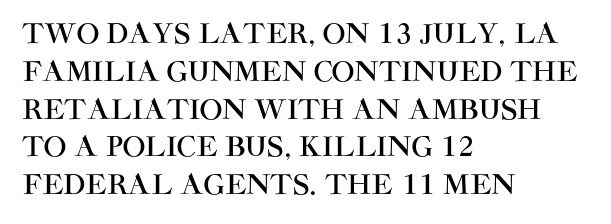
The image shows 27 px text type, upright; set left-aligned, normal line spacing (1.4x), normal letter spacing, not underlined.
